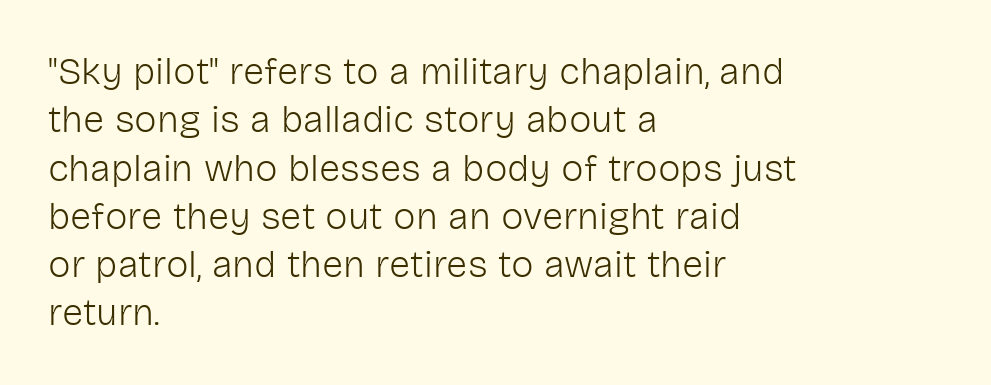
Q: Is the text bold? A: No.
Q: Is the text italic (slanted)? A: No, it is upright.
Q: Is the typeface a serif or a sans-serif typeface? A: Sans-serif.
Q: Is the text underlined? A: No.
Q: How is the paragraph aligned? A: Left-aligned.
Q: Is the spacing between letters normal or unusually wide? A: Normal.
Q: Is the spacing between lines tight, normal or loose? A: Normal.
Q: Width (condensed, normal, or wide)? A: Normal.
Q: Stroke contrast? A: Low.
Q: x-height? A: Medium.
Q: Monospaced? A: No.
